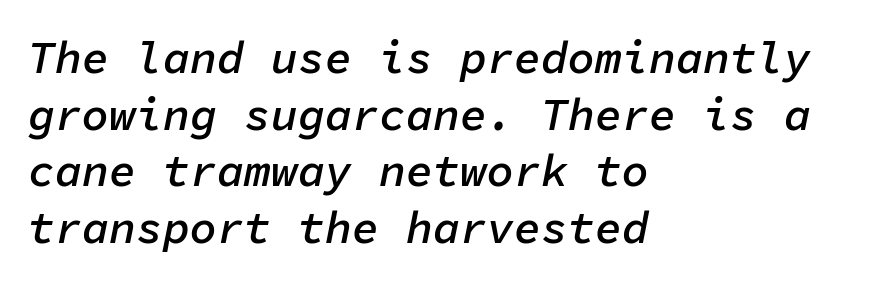
Q: Is the text bold? A: Semi-bold.
Q: Is the text italic (slanted)? A: Yes, it leans right by about 11 degrees.
Q: Is the text underlined? A: No.
Q: How is the paragraph aligned? A: Left-aligned.
Q: Is the spacing between letters normal or unusually wide? A: Normal.
Q: Is the spacing between lines tight, normal or loose? A: Normal.
Q: Width (condensed, normal, or wide)? A: Normal.
Q: Stroke contrast? A: Low.
Q: x-height? A: Medium.
Q: Monospaced? A: Yes.
